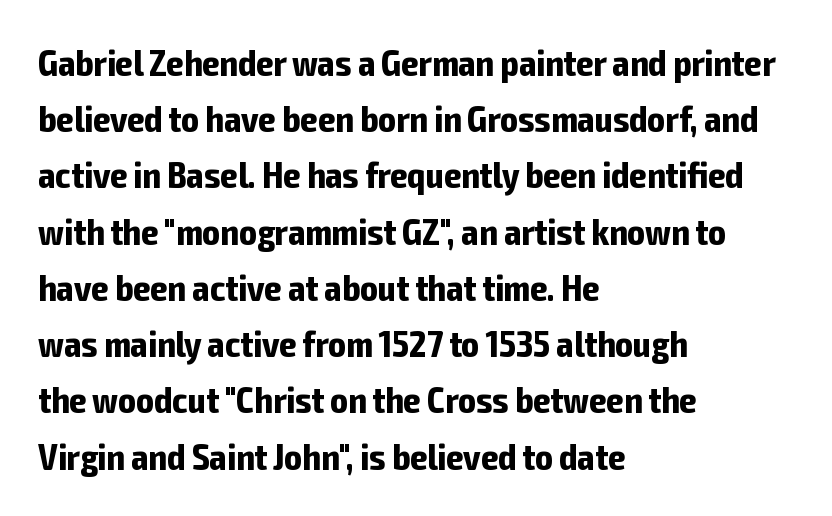
The image shows 37 px bold, condensed sans-serif type, upright; set left-aligned, normal line spacing (1.52x), normal letter spacing, not underlined; low stroke contrast and a medium x-height.
